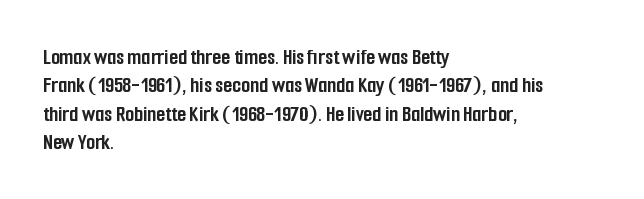
Plain, unruled lines of type. Heft: maximum for text — a bold. The tracking reads as untouched default to a designer's eye. Nope, not italic — everything's standing straight.
